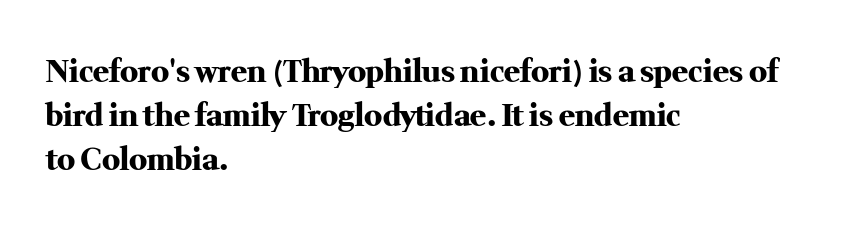
The image shows 30 px heavy serif type, upright; set left-aligned, normal line spacing (1.47x), normal letter spacing, not underlined; medium stroke contrast and a medium x-height.
